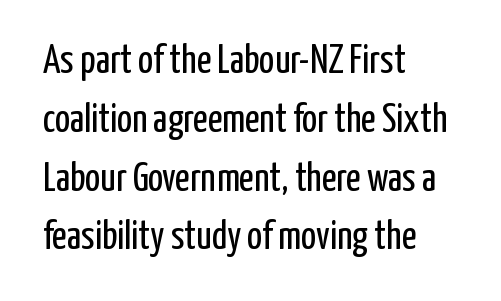
Q: Is the text bold? A: No.
Q: Is the text italic (slanted)? A: No, it is upright.
Q: Is the typeface a serif or a sans-serif typeface? A: Sans-serif.
Q: Is the text underlined? A: No.
Q: How is the paragraph aligned? A: Left-aligned.
Q: Is the spacing between letters normal or unusually wide? A: Normal.
Q: Is the spacing between lines tight, normal or loose? A: Normal.
Q: Width (condensed, normal, or wide)? A: Condensed.
Q: Stroke contrast? A: Low.
Q: x-height? A: Medium.
Q: Monospaced? A: No.
